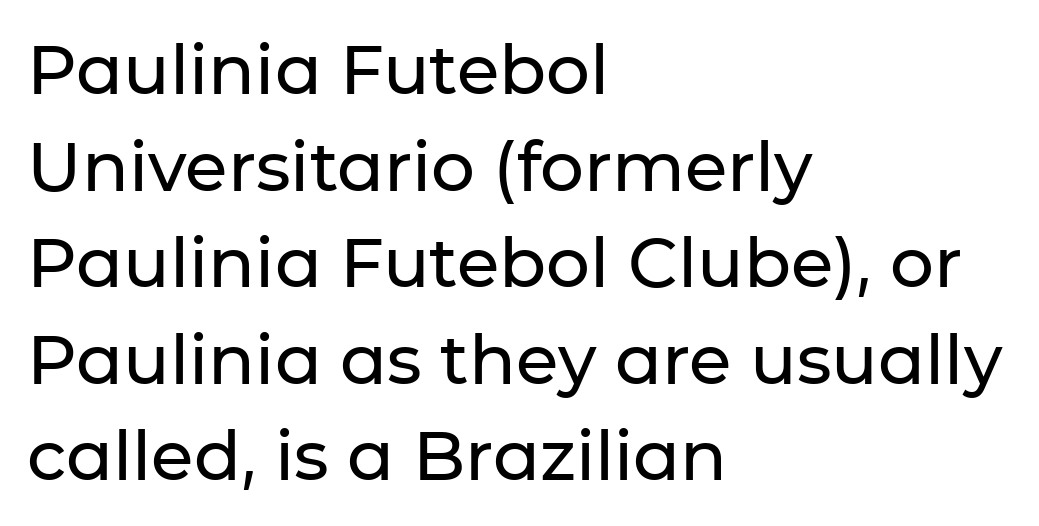
The image shows 69 px sans-serif type, upright; set left-aligned, normal line spacing (1.4x), normal letter spacing, not underlined; low stroke contrast and a medium x-height.
